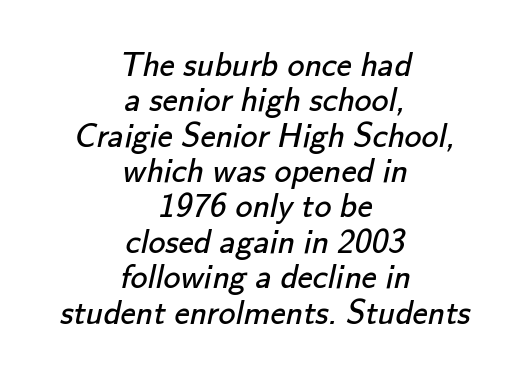
The image shows 34 px regular-weight sans-serif type; set centered, tight line spacing (1.04x), normal letter spacing, not underlined; low stroke contrast and a small x-height.
